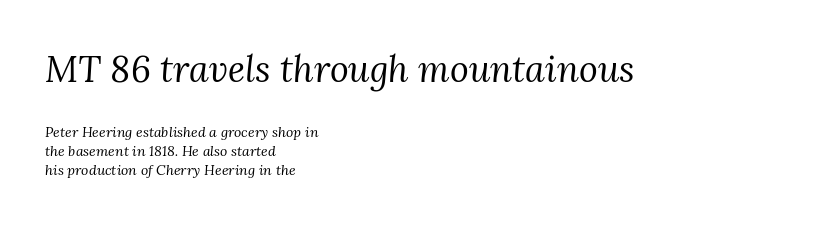
{"serif": "yes", "italic": "yes", "lean": "right", "slant_degrees": 3, "bold": "no", "weight": "regular", "width": "normal", "stroke_contrast": "medium", "x_height": "medium", "monospaced": "no", "underline": "no", "align": "left", "line_spacing": "normal", "line_spacing_ratio": 1.35, "letter_spacing": "normal", "letter_spacing_em": 0.0, "larger_block": "first", "size_ratio": 2.57, "glyph_px": 36}
